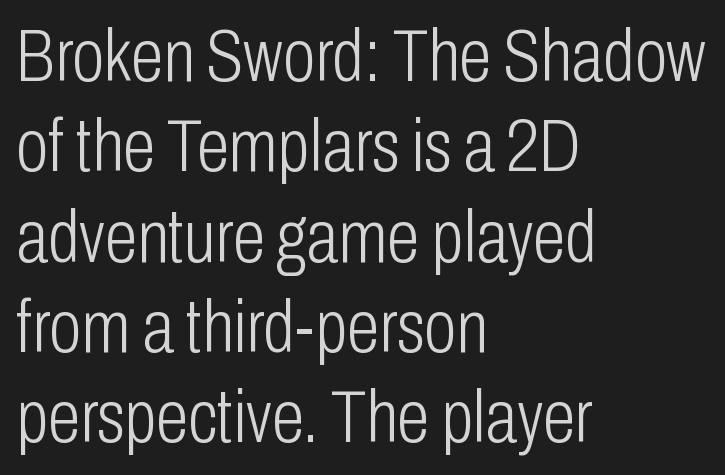
{"serif": "no", "italic": "no", "bold": "no", "weight": "light", "width": "condensed", "stroke_contrast": "low", "x_height": "medium", "monospaced": "no", "underline": "no", "align": "left", "line_spacing_ratio": 1.22, "letter_spacing": "normal", "letter_spacing_em": 0.0, "glyph_px": 74}
